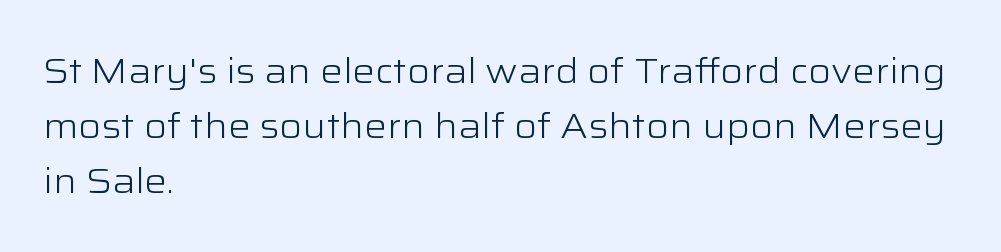
The image shows 35 px light, wide sans-serif type, upright; set left-aligned, normal line spacing (1.57x), normal letter spacing, not underlined; low stroke contrast and a medium x-height.
